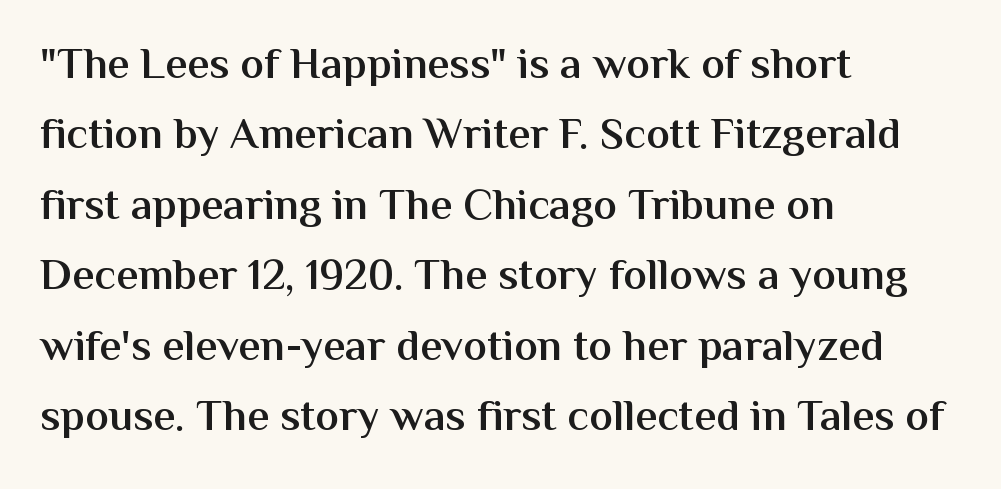
Any mark beneath the type? The region is blank. Every character sits straight up, as roman type does. The paragraph shown leans on its left margin. Firm but not heavy-handed strokes: this text is semibold.
